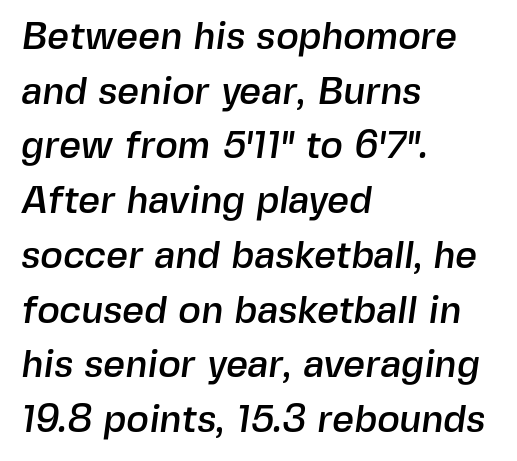
The image shows 38 px sans-serif type; set left-aligned, normal line spacing (1.44x), normal letter spacing, not underlined; a medium x-height.
